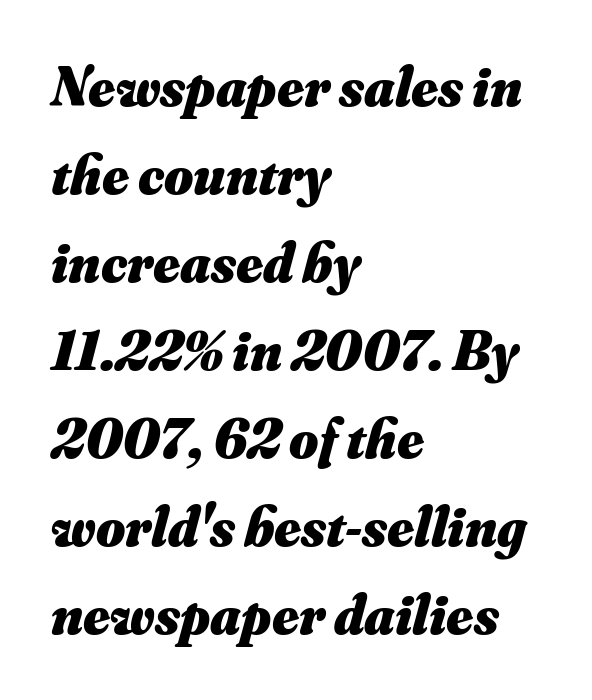
Q: Is the text bold? A: Yes.
Q: Is the text italic (slanted)? A: Yes, it leans right by about 16 degrees.
Q: Is the text underlined? A: No.
Q: How is the paragraph aligned? A: Left-aligned.
Q: Is the spacing between letters normal or unusually wide? A: Normal.
Q: Is the spacing between lines tight, normal or loose? A: Normal.
Q: Width (condensed, normal, or wide)? A: Normal.
Q: Stroke contrast? A: Medium.
Q: x-height? A: Small.
Q: Monospaced? A: No.
